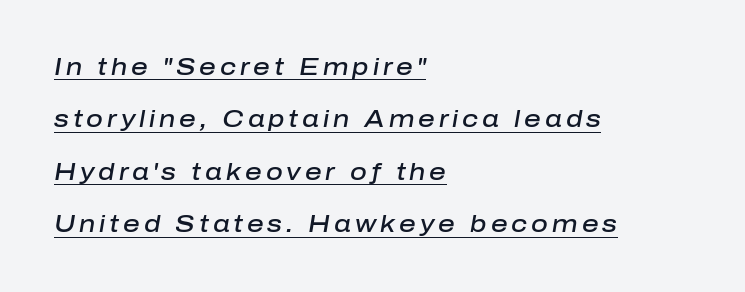
Q: Is the text bold? A: Semi-bold.
Q: Is the text italic (slanted)? A: Yes, it leans right by about 10 degrees.
Q: Is the text underlined? A: Yes.
Q: How is the paragraph aligned? A: Left-aligned.
Q: Is the spacing between lines tight, normal or loose? A: Loose.
